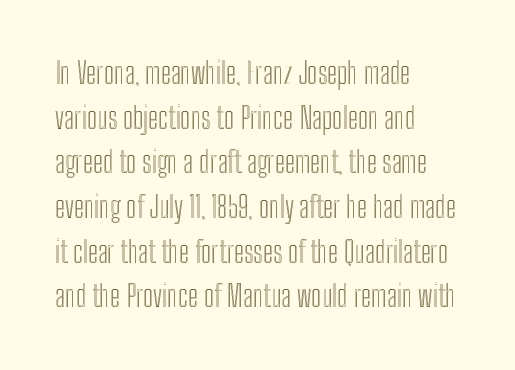
Q: Is the text italic (slanted)? A: No, it is upright.
Q: Is the text underlined? A: No.
Q: How is the paragraph aligned? A: Left-aligned.
Q: Is the spacing between letters normal or unusually wide? A: Normal.
Q: Is the spacing between lines tight, normal or loose? A: Normal.
Q: Width (condensed, normal, or wide)? A: Condensed.
Q: x-height? A: Medium.
Q: Monospaced? A: No.
